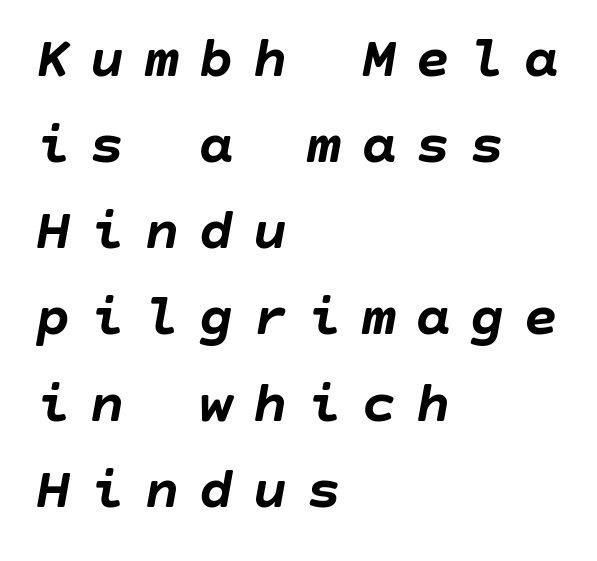
Caption: multi-line text, flush left, ragged right. Plain, unruled lines of type. The line-height multiplier appears to be the usual default. The whole block is typeset with a tilt. Inter-character spacing is expanded well beyond the font's built-in metrics.
